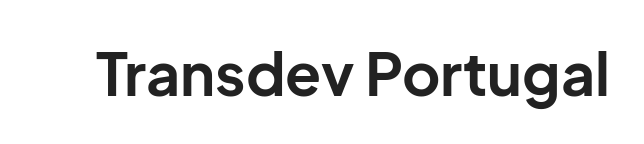
Q: Is the text bold? A: Yes.
Q: Is the text italic (slanted)? A: No, it is upright.
Q: Is the typeface a serif or a sans-serif typeface? A: Sans-serif.
Q: Is the text underlined? A: No.
Q: Is the spacing between letters normal or unusually wide? A: Normal.
Q: Width (condensed, normal, or wide)? A: Normal.
Q: Stroke contrast? A: Low.
Q: x-height? A: Medium.
Q: Monospaced? A: No.
